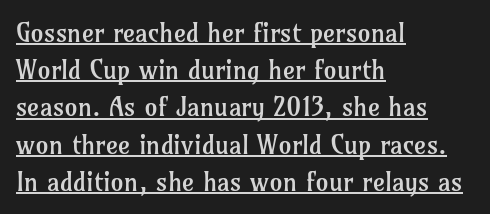
Q: Is the text bold? A: No.
Q: Is the text italic (slanted)? A: No, it is upright.
Q: Is the text underlined? A: Yes.
Q: How is the paragraph aligned? A: Left-aligned.
Q: Is the spacing between letters normal or unusually wide? A: Normal.
Q: Is the spacing between lines tight, normal or loose? A: Normal.
